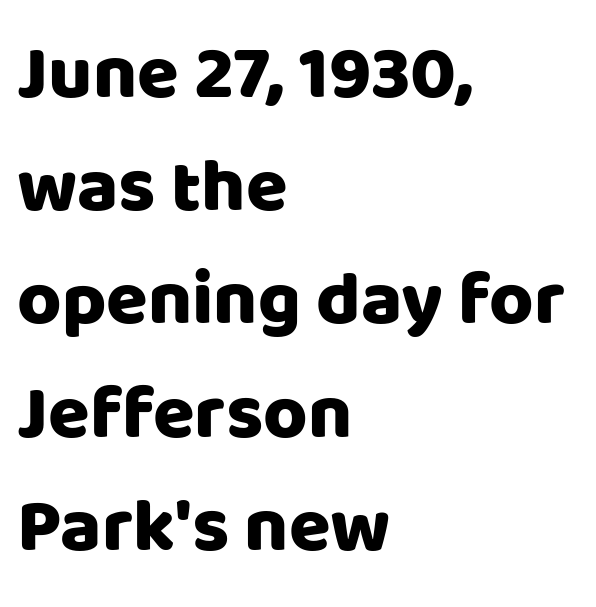
Q: Is the text italic (slanted)? A: No, it is upright.
Q: Is the typeface a serif or a sans-serif typeface? A: Sans-serif.
Q: Is the text underlined? A: No.
Q: How is the paragraph aligned? A: Left-aligned.
Q: Is the spacing between letters normal or unusually wide? A: Normal.
Q: Is the spacing between lines tight, normal or loose? A: Normal.
Q: Width (condensed, normal, or wide)? A: Normal.
Q: Stroke contrast? A: Low.
Q: x-height? A: Large.
Q: Monospaced? A: No.
